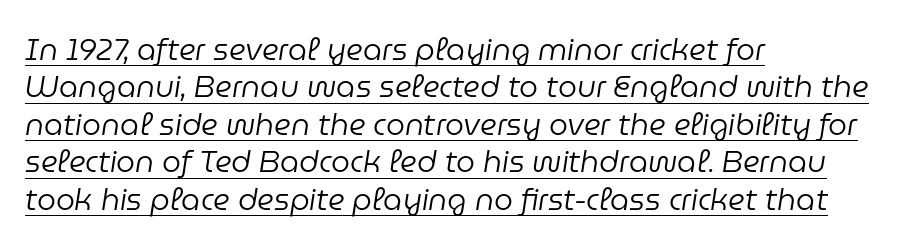
The typography opts for an oblique posture over an upright one. Characters follow at the spacing the type designer built in. Notice how descenders clear the ascenders below comfortably — that's standard leading. The strokes are not fattened; the text isn't bold. Think of a printed novel: that variable character pitch is what you see here. Compared with a centered layout, this one pins lines to the left instead.
